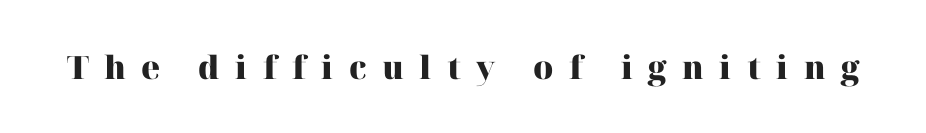
Stroke terminals: seriffed. Weight check: bold — yes, fully. Tracking value appears strongly positive — letters spread wide. Type without underlining. Ordinary non-slanted type is in use. A typesetter would call this proportional, since set widths differ per character.
